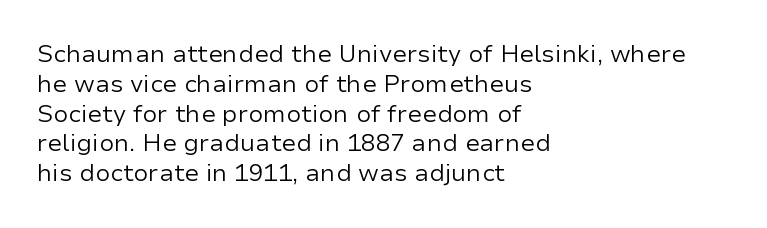
{"italic": "no", "bold": "no", "underline": "no", "align": "left", "line_spacing_ratio": 1.24, "letter_spacing": "normal", "letter_spacing_em": 0.0, "glyph_px": 24}
